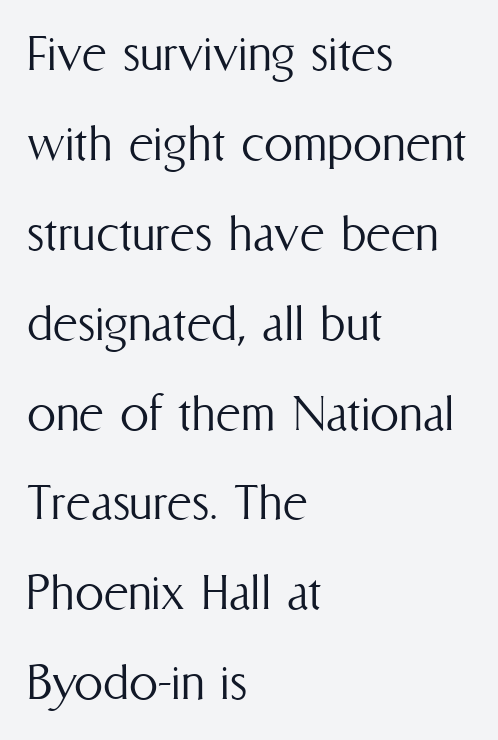
Here the glyphs are tracked normally, forming tight word shapes. Has an underline been added? It has not. No chunkiness to these letters — they're not bold. Each letter keeps its own natural width here, so spacing adapts to shape.
